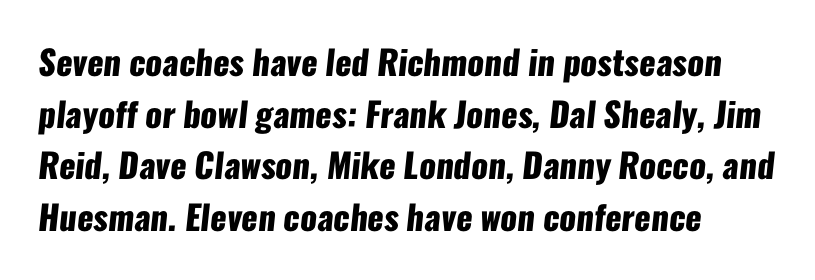
The image shows 34 px heavy, condensed sans-serif type; set left-aligned, normal line spacing (1.52x), normal letter spacing, not underlined; low stroke contrast and a medium x-height.
